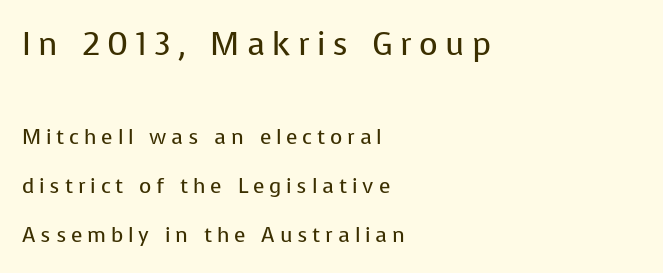
Quick note: underline off. Note: no serifs on the glyphs. Each stroke keeps to a modest, everyday thickness or less. In terms of letterspacing, this is a distinctly airy, spread setting. Left-aligned paragraph, ragged on the right. You can tell it's not italic because the verticals are truly vertical.
